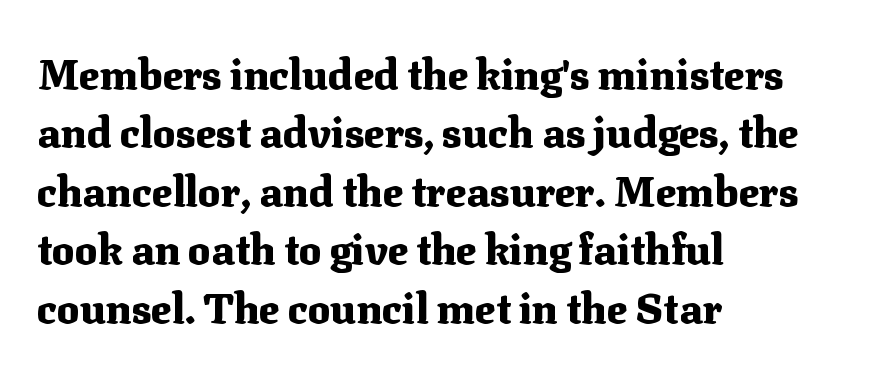
Q: Is the text bold? A: Yes.
Q: Is the text italic (slanted)? A: No, it is upright.
Q: Is the typeface a serif or a sans-serif typeface? A: Serif.
Q: Is the text underlined? A: No.
Q: How is the paragraph aligned? A: Left-aligned.
Q: Is the spacing between letters normal or unusually wide? A: Normal.
Q: Is the spacing between lines tight, normal or loose? A: Normal.
Q: Width (condensed, normal, or wide)? A: Normal.
Q: Stroke contrast? A: Medium.
Q: x-height? A: Medium.
Q: Monospaced? A: No.
